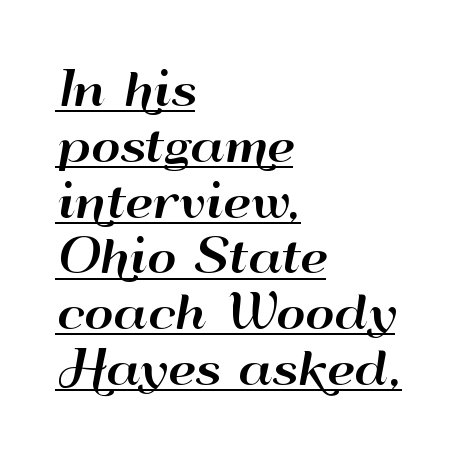
You could not count columns in this text — the font is proportionally spaced. Look at the tracking — it's just the regular setting, nothing added. Caption: multi-line text, flush left, ragged right. Type style note: lacks serifs. A typographer would call this underscored text.
